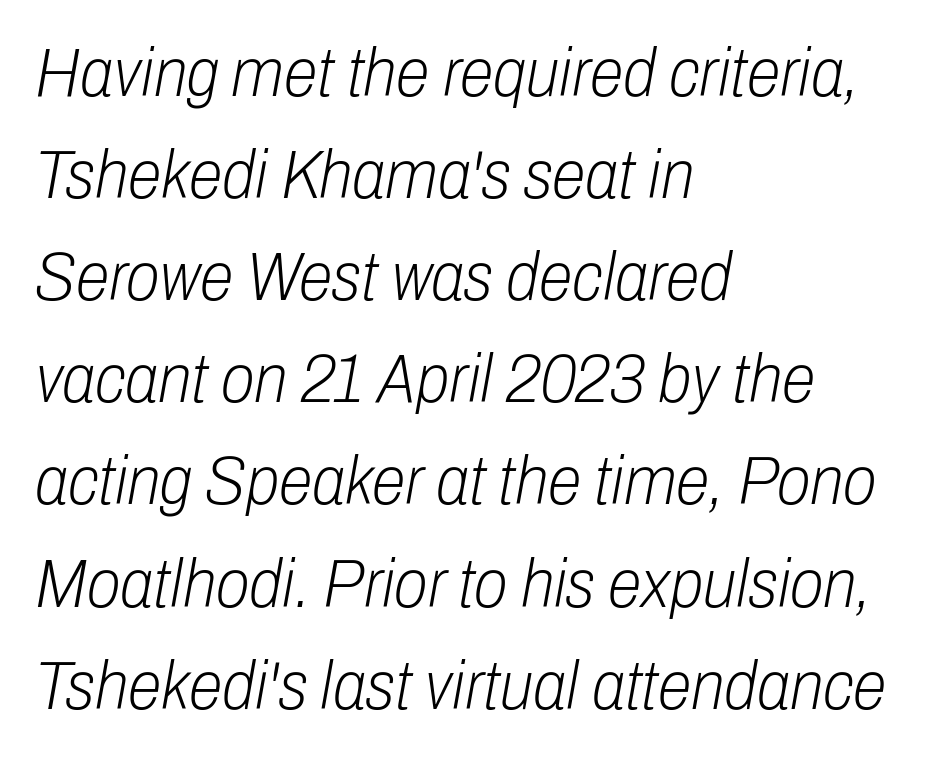
The letters advance in unequal steps, a hallmark of proportional type. Bold? No — there's no thickening of the strokes. Rendered with sloped, italic letterforms. The horizontal fit of the characters is conventional and even. The space directly below the letters is spotless. If you measured baseline to baseline, you'd find a middling distance.
